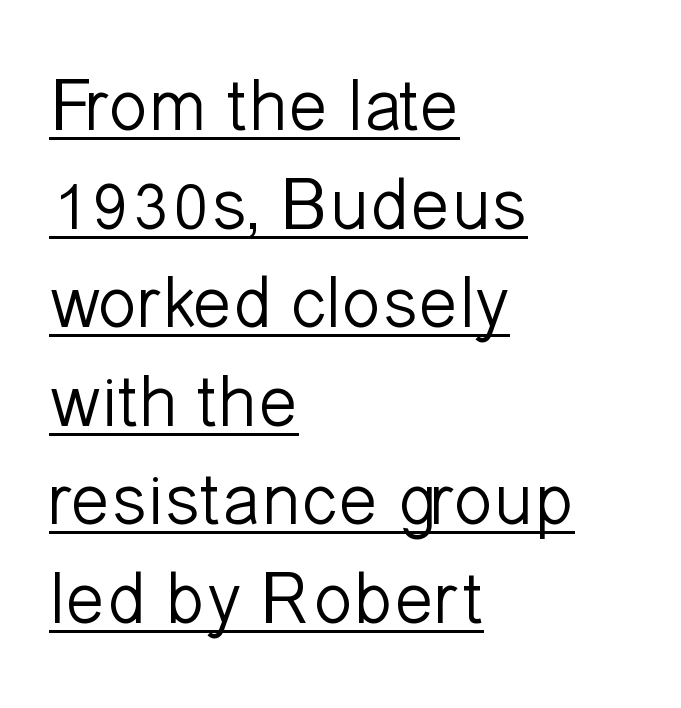
{"serif": "no", "italic": "no", "bold": "no", "weight": "light", "width": "normal", "stroke_contrast": "low", "x_height": "medium", "monospaced": "no", "underline": "yes", "align": "left", "line_spacing": "normal", "line_spacing_ratio": 1.35, "letter_spacing": "normal", "letter_spacing_em": 0.0, "glyph_px": 73}
